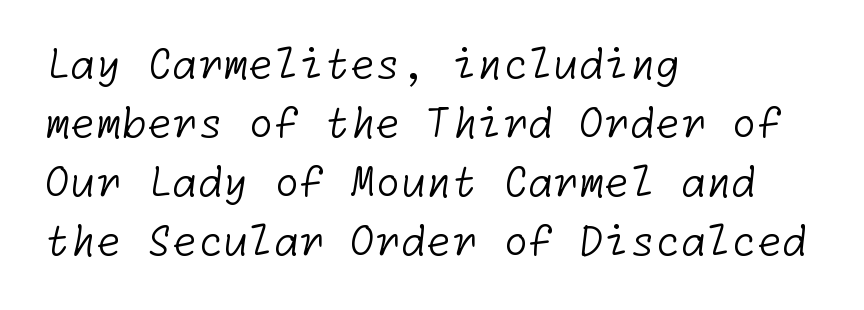
The image shows 41 px light sans-serif type; set left-aligned, normal line spacing (1.44x), normal letter spacing, not underlined; low stroke contrast and a medium x-height.
